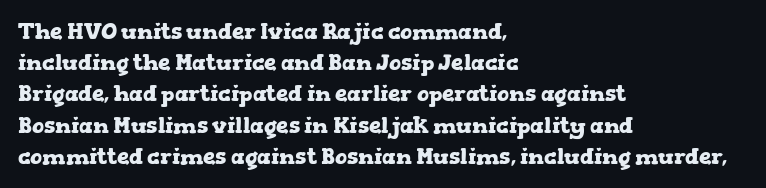
Q: Is the text bold? A: Yes.
Q: Is the text italic (slanted)? A: No, it is upright.
Q: Is the text underlined? A: No.
Q: How is the paragraph aligned? A: Left-aligned.
Q: Is the spacing between letters normal or unusually wide? A: Normal.
Q: Is the spacing between lines tight, normal or loose? A: Normal.
